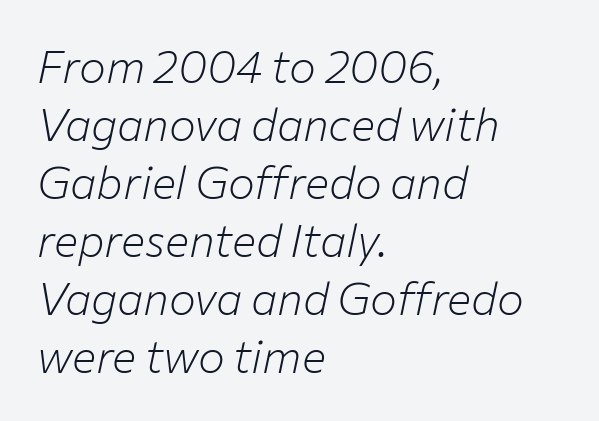
{"italic": "yes", "lean": "right", "slant_degrees": 12, "bold": "no", "weight": "light", "width": "normal", "stroke_contrast": "low", "x_height": "medium", "monospaced": "no", "underline": "no", "align": "left", "line_spacing": "normal", "line_spacing_ratio": 1.29, "letter_spacing": "normal", "letter_spacing_em": 0.0, "glyph_px": 45}
